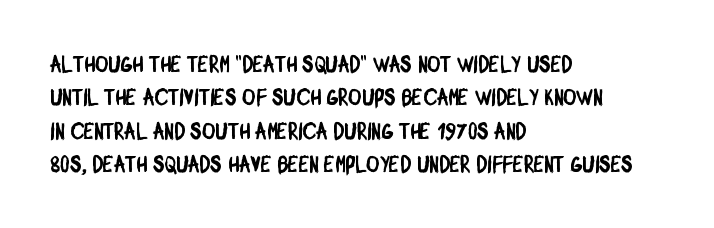
The image shows 23 px text type; set left-aligned, normal line spacing (1.45x), normal letter spacing, not underlined.
